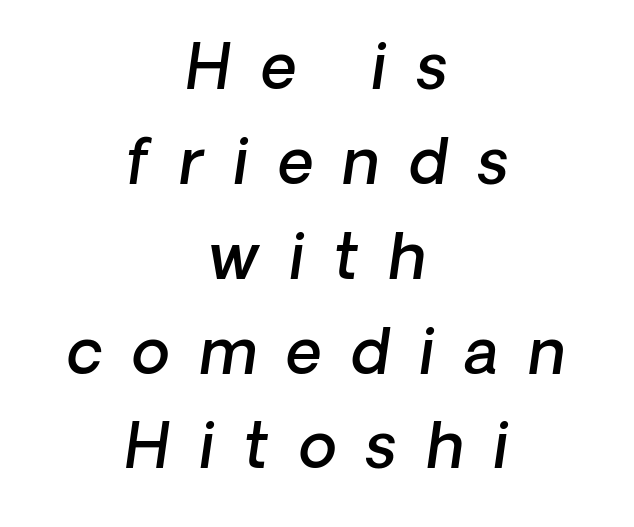
The image shows 62 px semibold sans-serif type; set centered, normal line spacing (1.53x), unusually wide letter spacing (+0.48 em), not underlined; low stroke contrast and a medium x-height.
